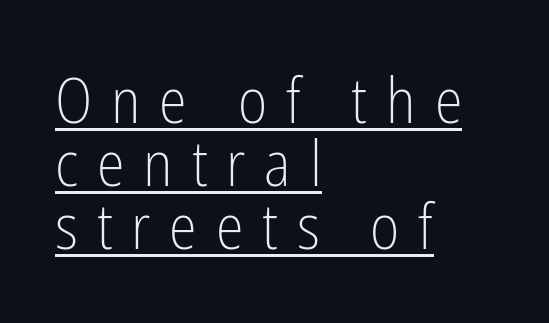
{"serif": "no", "italic": "no", "bold": "no", "weight": "light", "width": "condensed", "stroke_contrast": "low", "x_height": "medium", "monospaced": "no", "underline": "yes", "align": "left", "line_spacing": "tight", "line_spacing_ratio": 1.0, "letter_spacing": "wide", "letter_spacing_em": 0.3, "glyph_px": 63}
